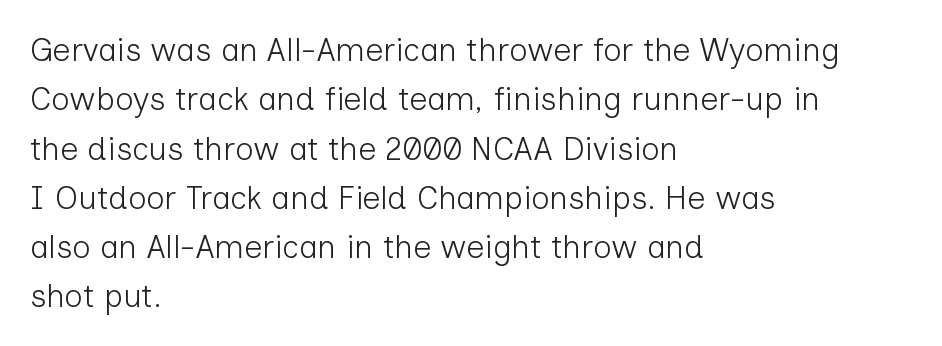
{"serif": "no", "italic": "no", "bold": "no", "weight": "light", "width": "normal", "stroke_contrast": "low", "x_height": "medium", "monospaced": "no", "underline": "no", "align": "left", "line_spacing": "normal", "line_spacing_ratio": 1.54, "letter_spacing": "normal", "letter_spacing_em": 0.0, "glyph_px": 32}
